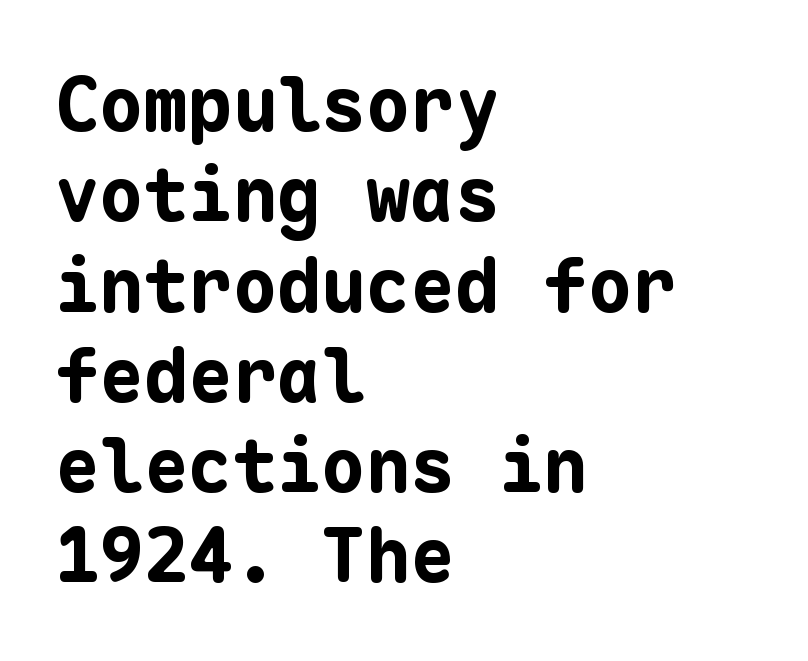
Q: Is the text bold? A: Yes.
Q: Is the text italic (slanted)? A: No, it is upright.
Q: Is the typeface a serif or a sans-serif typeface? A: Sans-serif.
Q: Is the text underlined? A: No.
Q: How is the paragraph aligned? A: Left-aligned.
Q: Is the spacing between letters normal or unusually wide? A: Normal.
Q: Width (condensed, normal, or wide)? A: Normal.
Q: Stroke contrast? A: Low.
Q: x-height? A: Medium.
Q: Monospaced? A: Yes.
